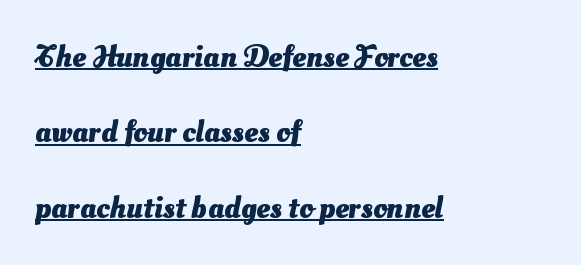
The image shows 31 px heavy sans-serif type; set left-aligned, loose line spacing (2.43x), normal letter spacing, underlined; medium stroke contrast and a small x-height.
